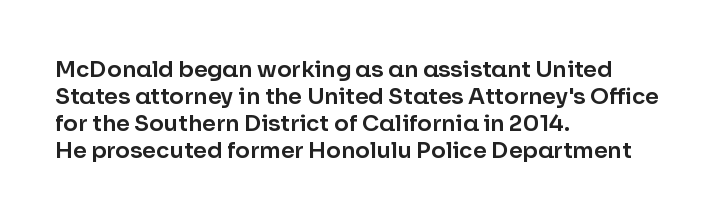
Q: Is the text italic (slanted)? A: No, it is upright.
Q: Is the text underlined? A: No.
Q: How is the paragraph aligned? A: Left-aligned.
Q: Is the spacing between letters normal or unusually wide? A: Normal.
